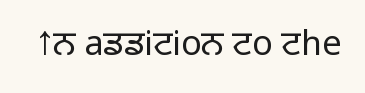
Letters have the restrained weight of plain body copy at most. This sample uses an upright cut, with every glyph sitting square on the baseline. Default kerning and tracking; the words read as compact shapes. The gap between lines stays unmarked.
